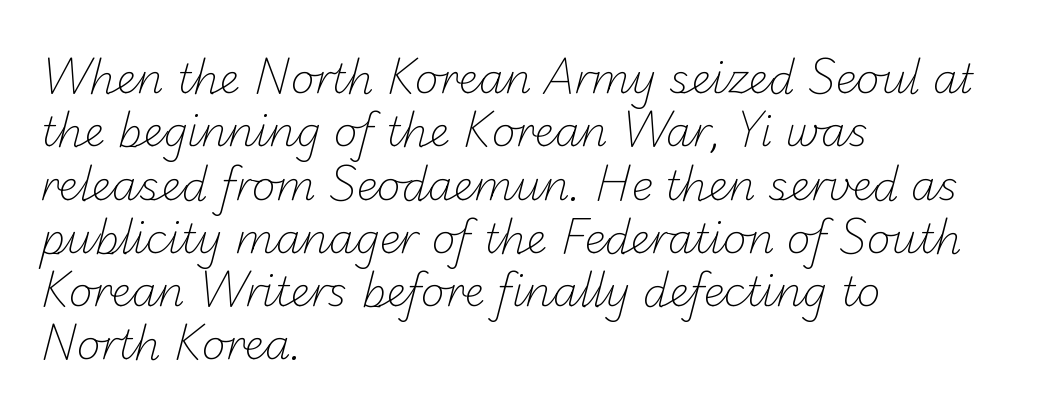
Q: Is the text bold? A: No.
Q: Is the typeface a serif or a sans-serif typeface? A: Sans-serif.
Q: Is the text underlined? A: No.
Q: How is the paragraph aligned? A: Left-aligned.
Q: Is the spacing between letters normal or unusually wide? A: Normal.
Q: Is the spacing between lines tight, normal or loose? A: Normal.
Q: Width (condensed, normal, or wide)? A: Normal.
Q: Stroke contrast? A: Low.
Q: x-height? A: Small.
Q: Monospaced? A: No.
